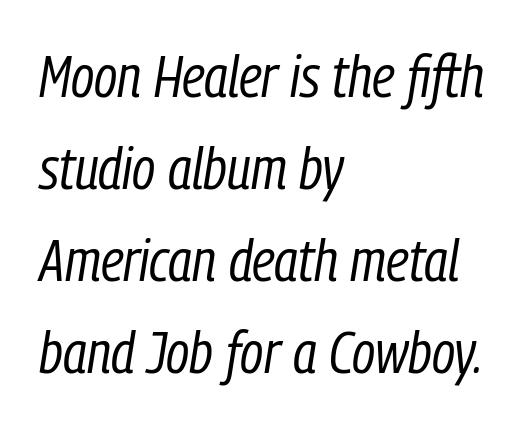
The image shows 59 px regular-weight, condensed type, italic (leaning right); set left-aligned, normal line spacing (1.56x), normal letter spacing, not underlined; low stroke contrast and a medium x-height.
